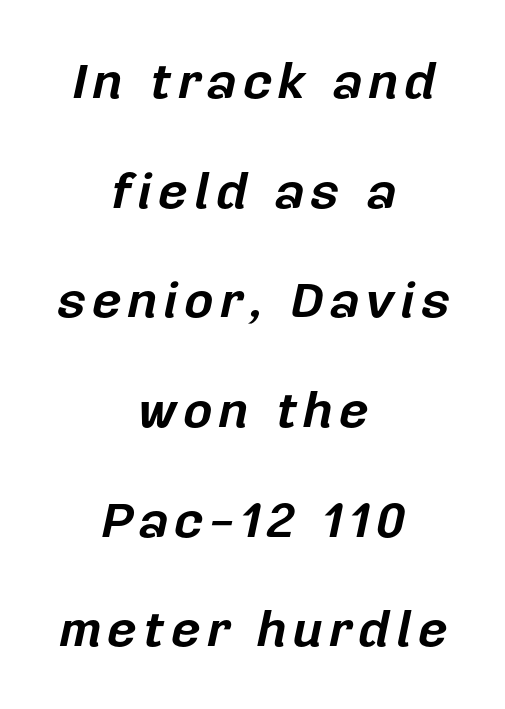
Q: Is the text bold? A: Yes.
Q: Is the text italic (slanted)? A: Yes, it leans right by about 12 degrees.
Q: Is the text underlined? A: No.
Q: How is the paragraph aligned? A: Centered.
Q: Is the spacing between lines tight, normal or loose? A: Loose.
Q: Width (condensed, normal, or wide)? A: Normal.
Q: Stroke contrast? A: Low.
Q: x-height? A: Medium.
Q: Monospaced? A: No.
